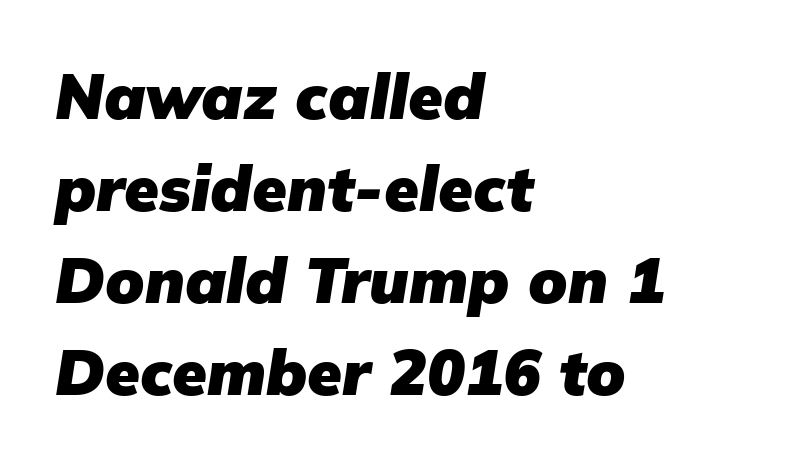
Rendered with sloped, italic letterforms. Quick note: underline off. Do the characters align in a grid? No, the font is proportional. The strokes are fattened all the way to bold.
